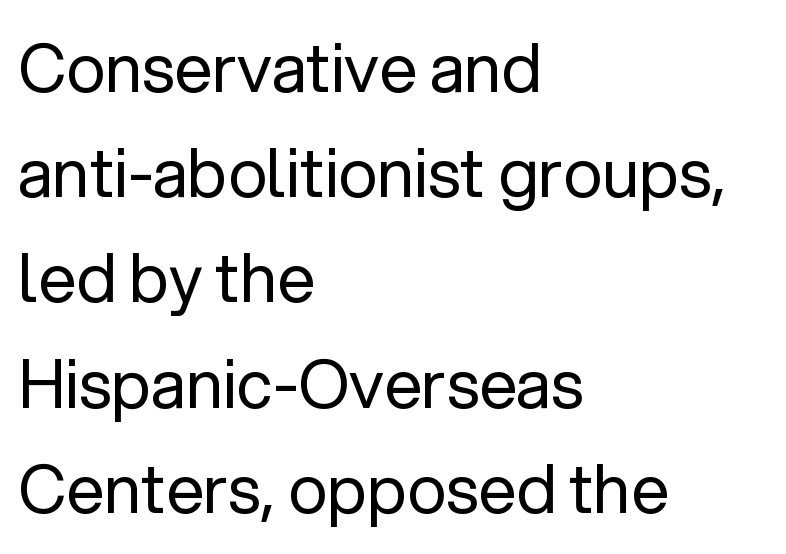
Q: Is the text bold? A: No.
Q: Is the text italic (slanted)? A: No, it is upright.
Q: Is the typeface a serif or a sans-serif typeface? A: Sans-serif.
Q: Is the text underlined? A: No.
Q: How is the paragraph aligned? A: Left-aligned.
Q: Is the spacing between letters normal or unusually wide? A: Normal.
Q: Is the spacing between lines tight, normal or loose? A: Normal.
Q: Width (condensed, normal, or wide)? A: Normal.
Q: Stroke contrast? A: Low.
Q: x-height? A: Medium.
Q: Monospaced? A: No.
